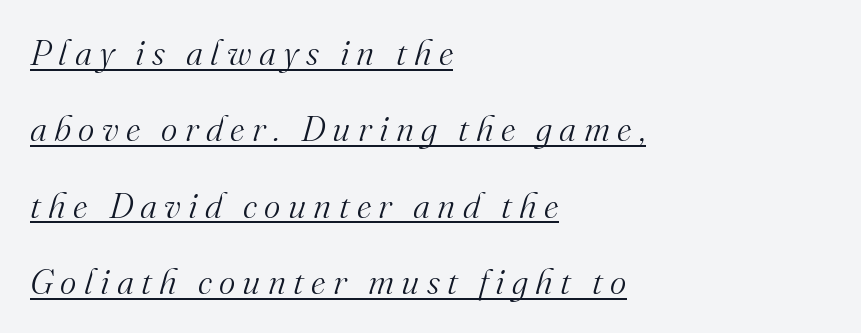
The text was rendered using a seriffed face with decorative stroke endings. A continuous stroke trails under the words, as in a hyperlink. Does extra space separate the letters? Yes, quite a lot of it. Leftover space on each line is placed entirely after the last word. Successive baselines arrive slowly, with a big drop between each. Do the characters align in a grid? No, the font is proportional.
